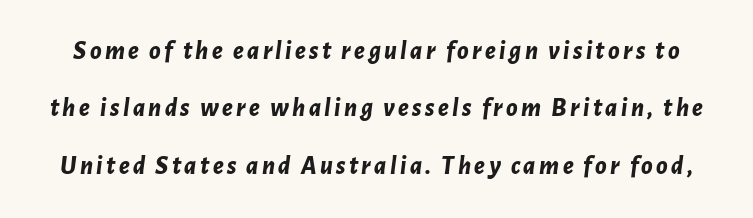
Is the type bold? Yes — the strokes are clearly thick and heavy. Descenders are the only things crossing below the line. Is the type slanted? Yes — the strokes lean at a clear angle. Vertical spacing — loose.
